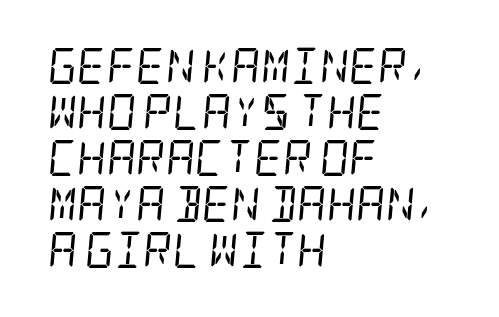
The image shows 36 px regular-weight, condensed serif type, italic (leaning right); set left-aligned, normal line spacing (1.28x), normal letter spacing, not underlined; low stroke contrast and a large x-height.
